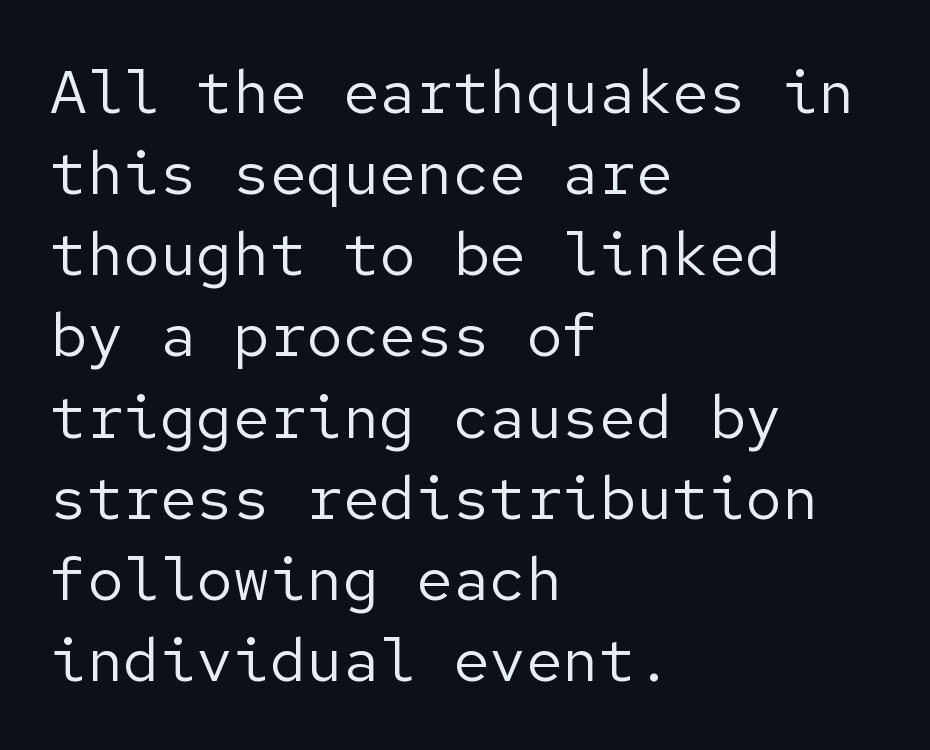
These lines stack with their left ends in a neat column. You could call the tracking neutral — neither tight nor loose. Posture: upright roman. These lines are composed in type without serifs. These glyphs show unthickened strokes, regular width or finer. Descenders hang freely into open space.
